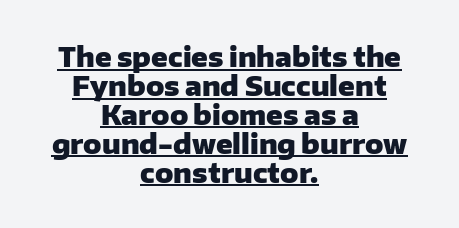
The string is rendered with underlining switched on. A typesetter would call this zero additional tracking. Quick note: interline space is minimal. Every character sits straight up, as roman type does.
